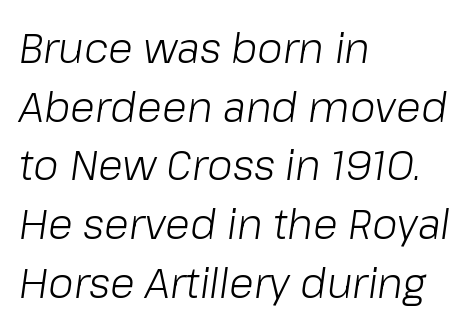
{"italic": "yes", "lean": "right", "slant_degrees": 8, "bold": "no", "weight": "light", "width": "normal", "stroke_contrast": "low", "x_height": "medium", "monospaced": "no", "underline": "no", "align": "left", "line_spacing": "normal", "line_spacing_ratio": 1.43, "letter_spacing": "normal", "letter_spacing_em": 0.0, "glyph_px": 41}
